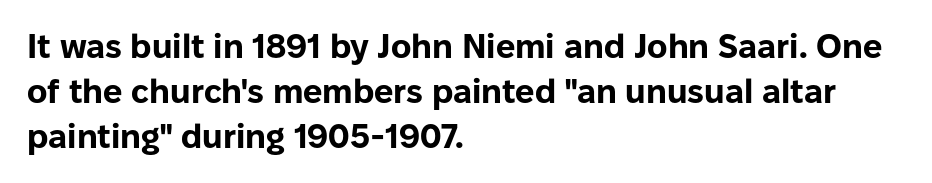
Q: Is the text bold? A: Yes.
Q: Is the text italic (slanted)? A: No, it is upright.
Q: Is the typeface a serif or a sans-serif typeface? A: Sans-serif.
Q: Is the text underlined? A: No.
Q: How is the paragraph aligned? A: Left-aligned.
Q: Is the spacing between letters normal or unusually wide? A: Normal.
Q: Is the spacing between lines tight, normal or loose? A: Normal.
Q: Width (condensed, normal, or wide)? A: Normal.
Q: Stroke contrast? A: Low.
Q: x-height? A: Medium.
Q: Monospaced? A: No.
